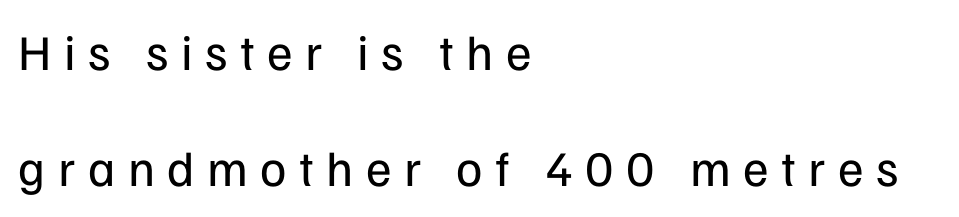
Interline gaps are noticeably wide in this sample. Examine the stroke ends and you'll find no serifs. Glance below the letters and you will spot only blank space. Heaviness? Minimal to ordinary, like unemphasized prose. This sample has the flowing, uneven cadence of proportional lettering.
